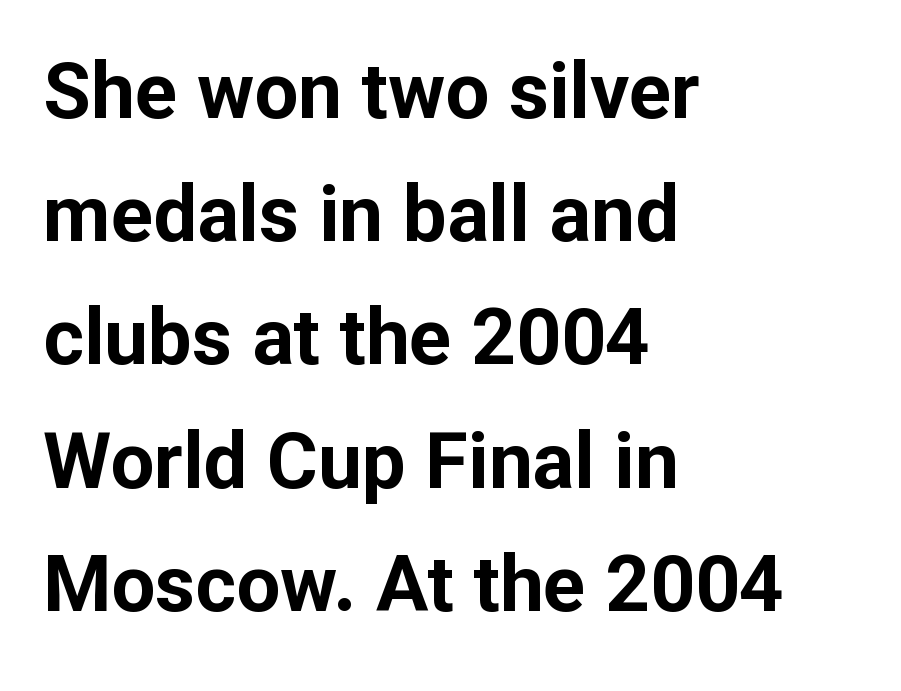
{"serif": "no", "italic": "no", "bold": "yes", "weight": "bold", "width": "normal", "stroke_contrast": "low", "x_height": "medium", "monospaced": "no", "underline": "no", "align": "left", "line_spacing": "normal", "line_spacing_ratio": 1.58, "letter_spacing": "normal", "letter_spacing_em": 0.0, "glyph_px": 78}
